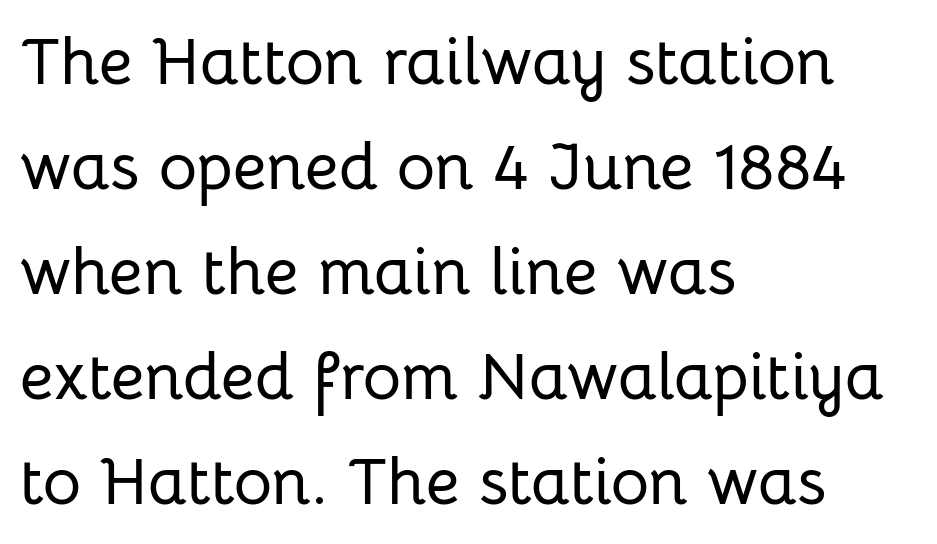
The image shows 66 px sans-serif type, upright; set left-aligned, normal line spacing (1.59x), normal letter spacing, not underlined; low stroke contrast and a medium x-height.
